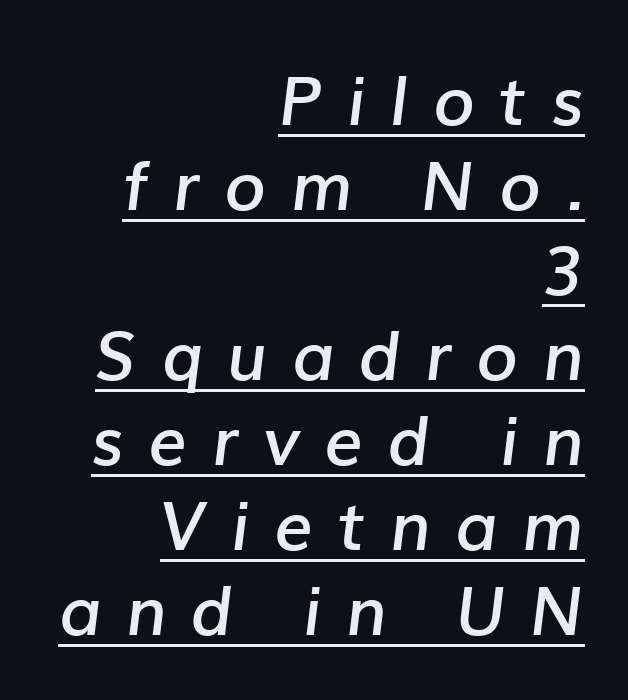
Tracking value appears strongly positive — letters spread wide. Quick note: interline space is typical. Glance below the letters and you will spot a drawn line. Is this a fixed-width face? No — the glyphs have proportional, varying widths. Caption: semibold face, moderately heavy strokes.
